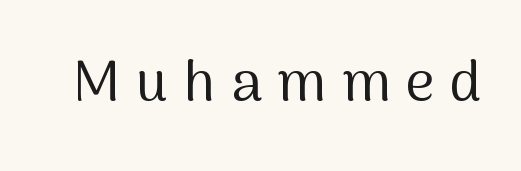
{"serif": "no", "italic": "no", "bold": "no", "weight": "regular", "width": "normal", "stroke_contrast": "medium", "x_height": "medium", "monospaced": "no", "underline": "no", "letter_spacing": "wide", "letter_spacing_em": 0.28, "glyph_px": 56}
